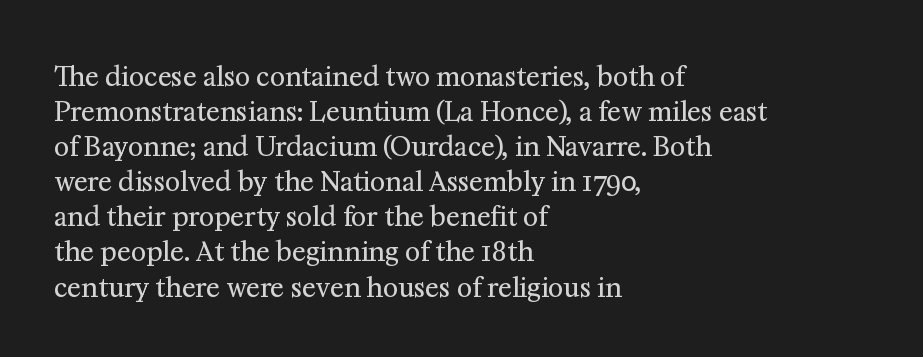
{"italic": "no", "bold": "no", "underline": "no", "align": "left", "line_spacing": "normal", "line_spacing_ratio": 1.35, "letter_spacing": "normal", "letter_spacing_em": 0.0, "glyph_px": 26}
